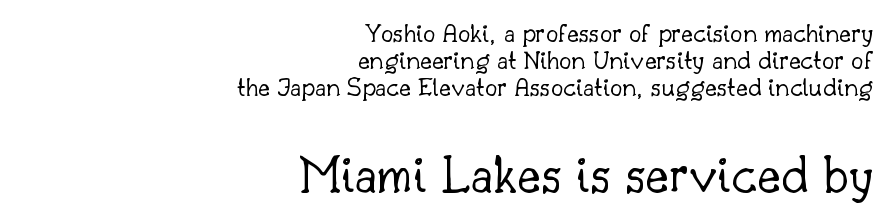
Q: Is the text bold? A: No.
Q: Is the text italic (slanted)? A: No, it is upright.
Q: Is the text underlined? A: No.
Q: How is the paragraph aligned? A: Right-aligned.
Q: Is the spacing between letters normal or unusually wide? A: Normal.
Q: Is the spacing between lines tight, normal or loose? A: Tight.
Q: Which block of text is set in a larger size, the first (top) or the second (bottom)? A: The second (bottom) one.
Q: Width (condensed, normal, or wide)? A: Normal.
Q: Stroke contrast? A: Low.
Q: x-height? A: Small.
Q: Monospaced? A: No.
